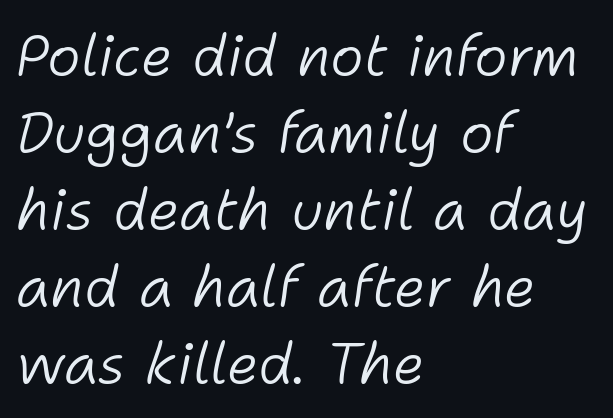
Q: Is the text bold? A: No.
Q: Is the text italic (slanted)? A: Yes, it leans right by about 11 degrees.
Q: Is the text underlined? A: No.
Q: How is the paragraph aligned? A: Left-aligned.
Q: Is the spacing between letters normal or unusually wide? A: Normal.
Q: Is the spacing between lines tight, normal or loose? A: Normal.
Q: Width (condensed, normal, or wide)? A: Normal.
Q: Stroke contrast? A: Low.
Q: x-height? A: Medium.
Q: Monospaced? A: No.
